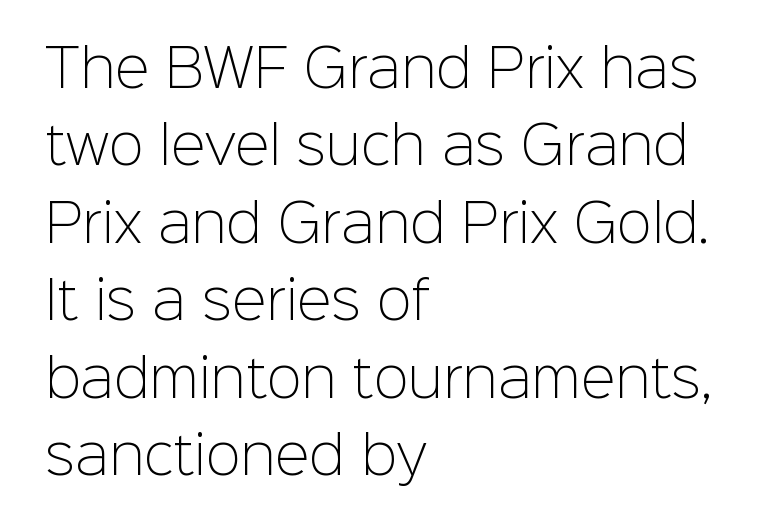
{"serif": "no", "italic": "no", "bold": "no", "weight": "light", "width": "normal", "stroke_contrast": "low", "x_height": "medium", "monospaced": "no", "underline": "no", "align": "left", "line_spacing": "normal", "line_spacing_ratio": 1.49, "letter_spacing": "normal", "letter_spacing_em": 0.0, "glyph_px": 52}
